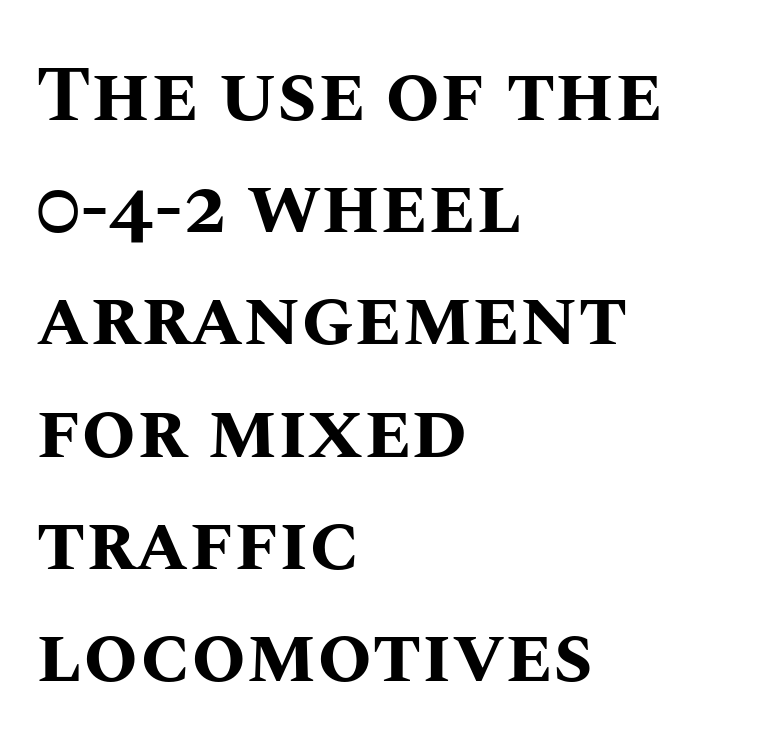
Q: Is the text bold? A: Yes.
Q: Is the text italic (slanted)? A: No, it is upright.
Q: Is the text underlined? A: No.
Q: How is the paragraph aligned? A: Left-aligned.
Q: Is the spacing between letters normal or unusually wide? A: Normal.
Q: Is the spacing between lines tight, normal or loose? A: Normal.
Q: Width (condensed, normal, or wide)? A: Normal.
Q: Stroke contrast? A: Medium.
Q: x-height? A: Large.
Q: Monospaced? A: No.
